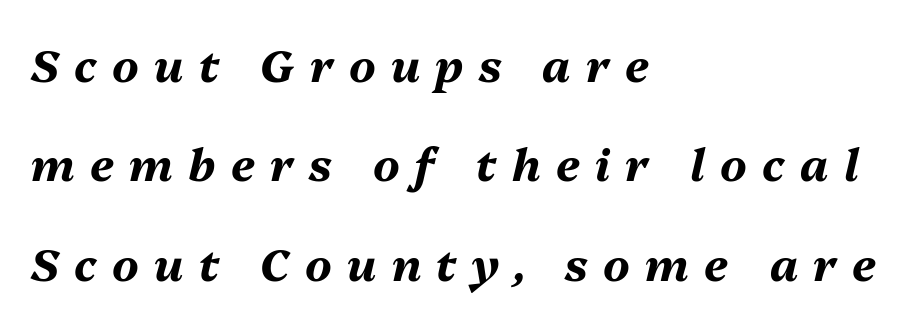
The image shows 45 px bold type, italic (leaning right); set left-aligned, loose line spacing (2.21x), unusually wide letter spacing (+0.34 em), not underlined; medium stroke contrast and a medium x-height.
